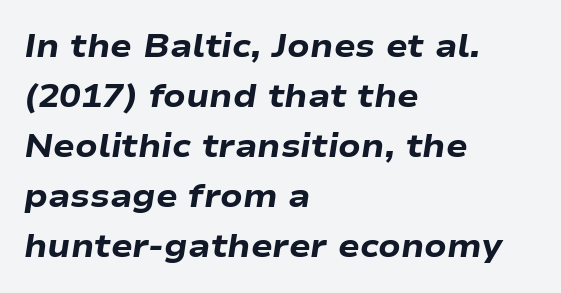
The image shows 32 px heavy, wide type, italic (leaning right); set left-aligned, normal line spacing (1.56x), normal letter spacing, not underlined; low stroke contrast and a medium x-height.
